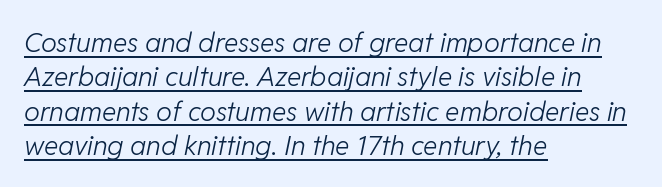
{"italic": "yes", "lean": "right", "slant_degrees": 11, "bold": "no", "underline": "yes", "align": "left", "line_spacing": "normal", "line_spacing_ratio": 1.27, "letter_spacing": "normal", "letter_spacing_em": 0.0, "glyph_px": 27}
